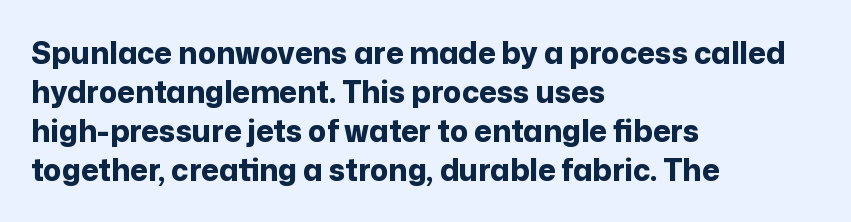
Heavy, bold letterforms. If you drew a ruler down the left edge, every line would touch it. Short note: letters normally spaced. Unlike italic type, these characters show no tilt at all. The letters advance in unequal steps, a hallmark of proportional type. The lines sit at an ordinary, default distance from one another.
